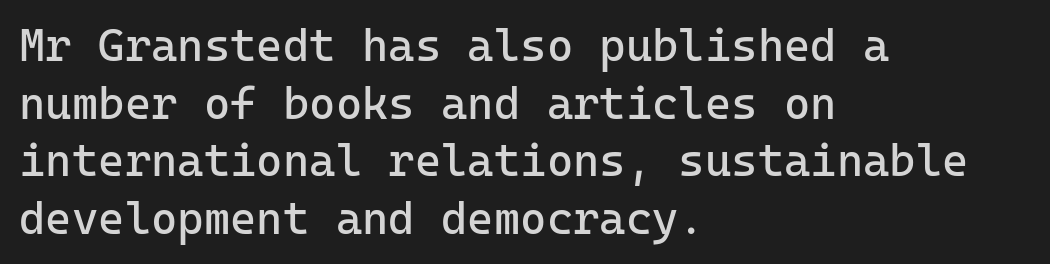
You can tell it's not italic because the verticals are truly vertical. The strokes are not fattened; the text isn't bold. The face used here is monospaced, like something from a code editor. Is this a sans? Yes — the strokes have no serifs.
